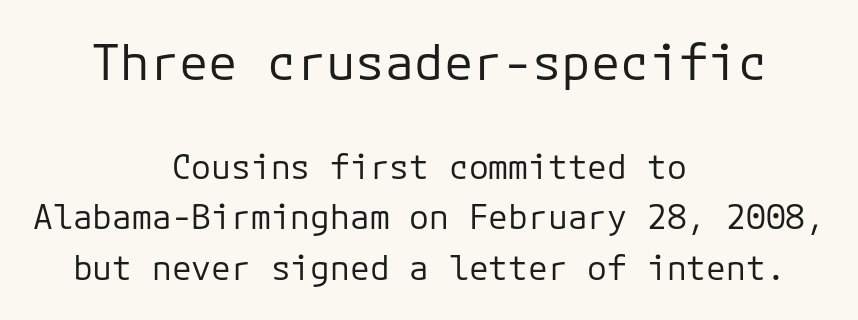
The image shows 49 px regular-weight sans-serif type, upright; set centered, normal line spacing (1.54x), normal letter spacing, not underlined; the first (top) block is 1.48x larger; low stroke contrast and a medium x-height.
